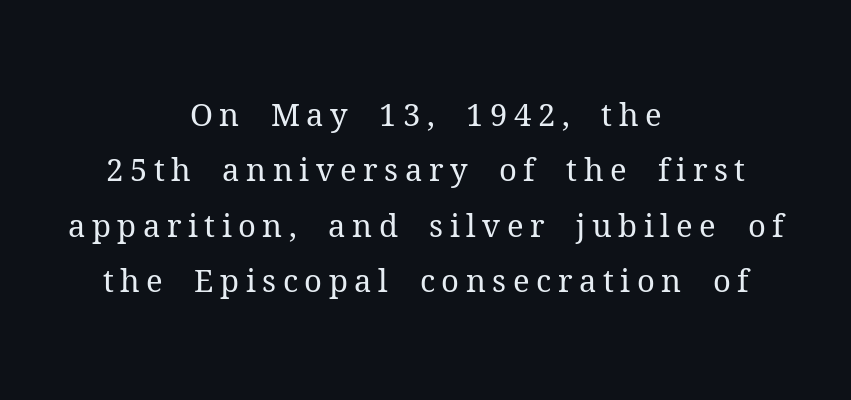
{"serif": "yes", "italic": "no", "bold": "no", "weight": "regular", "width": "normal", "stroke_contrast": "medium", "x_height": "medium", "monospaced": "no", "underline": "no", "align": "center", "line_spacing_ratio": 1.79, "letter_spacing": "wide", "letter_spacing_em": 0.21, "glyph_px": 31}
